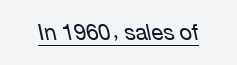
Q: Is the text bold? A: No.
Q: Is the text italic (slanted)? A: Yes, it leans left by about 12 degrees.
Q: Is the text underlined? A: Yes.
Q: Is the spacing between letters normal or unusually wide? A: Normal.
